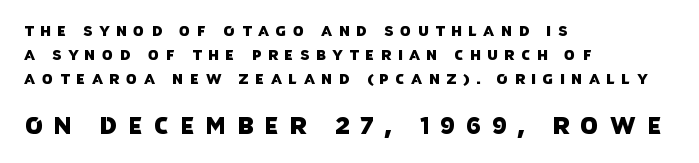
Here the glyphs are tracked loosely, breaking word shapes into spaced letters. Underline: absent. The lines are quadded left. Look at the glyph heights: the lower group is clearly the bigger setting.
